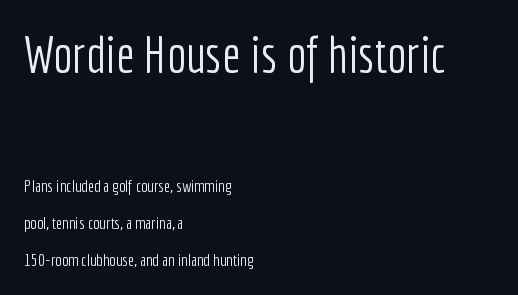
{"serif": "no", "italic": "no", "bold": "no", "weight": "light", "width": "condensed", "stroke_contrast": "low", "x_height": "medium", "monospaced": "no", "underline": "no", "align": "left", "line_spacing": "loose", "line_spacing_ratio": 2.17, "letter_spacing": "normal", "letter_spacing_em": 0.0, "larger_block": "first", "size_ratio": 3.0, "glyph_px": 51}
